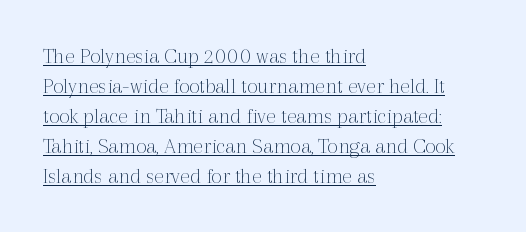
The image shows 23 px text type, upright; set left-aligned, normal line spacing (1.3x), normal letter spacing, underlined.
